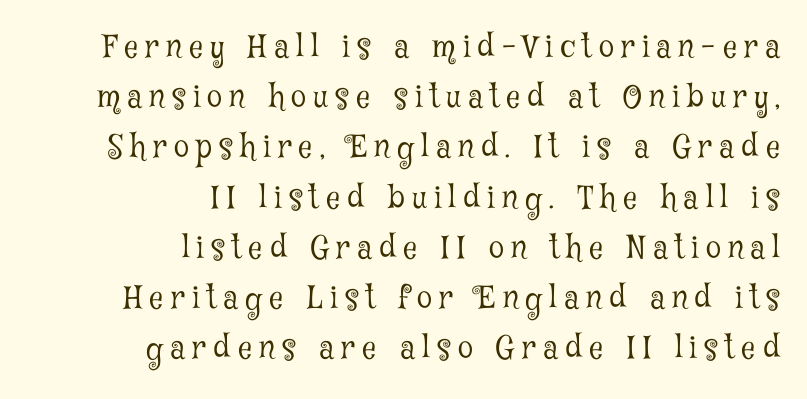
Proportional: the letters do not fall into vertical columns. The leading is moderate, giving the passage an even texture. Spacing between characters has been opened up far beyond the box default. No extra ink here — the face is not bold. These lines are set flush right with a ragged left edge.
